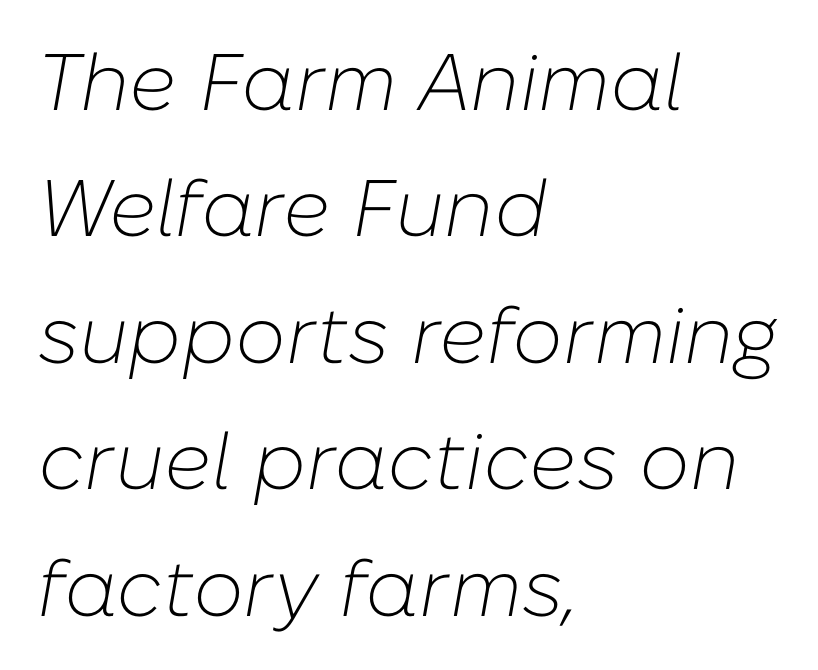
The image shows 80 px light type, italic (leaning right); set left-aligned, normal line spacing (1.58x), normal letter spacing, not underlined; low stroke contrast and a medium x-height.
